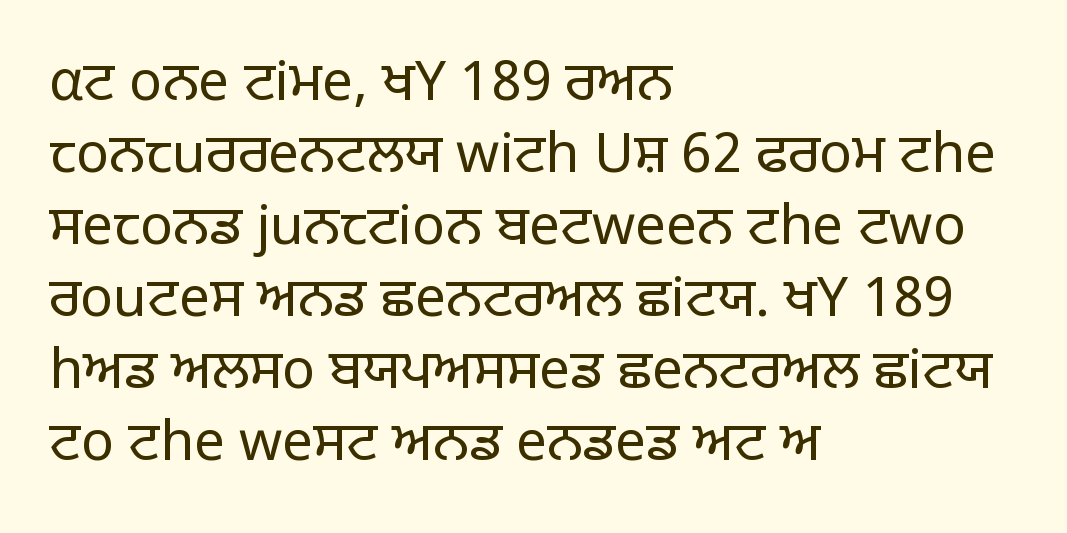
The letters sit at their default tracking, neither squeezed nor spread. A typesetter would mark this as roman, not italic. This sample keeps an unexceptional amount of space between lines. If you drew a ruler down the left edge, every line would touch it.
